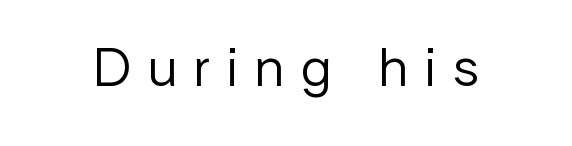
Characters remain perfectly vertical along every line. Weight: regular or lighter. Honestly, the letter spacing is so wide it's the main thing you notice. These lines are composed in type without serifs. A typesetter would call this proportional, since set widths differ per character. The baseline area is clear.
